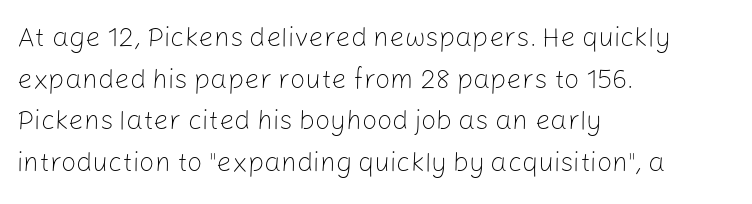
The image shows 27 px text type, upright; set left-aligned, normal line spacing (1.54x), normal letter spacing, not underlined.
